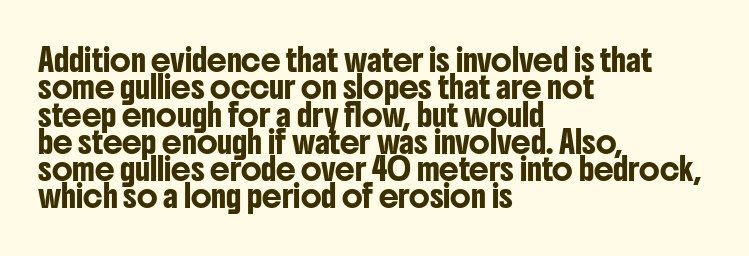
Q: Is the text italic (slanted)? A: No, it is upright.
Q: Is the text underlined? A: No.
Q: How is the paragraph aligned? A: Left-aligned.
Q: Is the spacing between letters normal or unusually wide? A: Normal.
